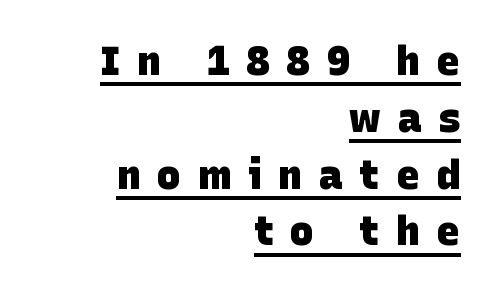
The image shows 40 px heavy sans-serif type; set right-aligned, normal line spacing (1.42x), unusually wide letter spacing (+0.41 em), underlined; low stroke contrast and a large x-height.
